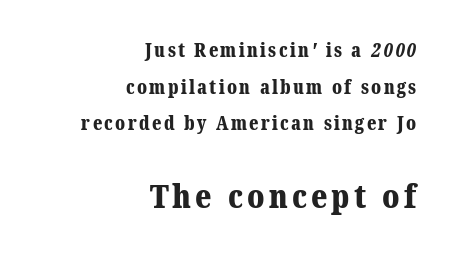
Q: Is the text bold? A: Yes.
Q: Is the typeface a serif or a sans-serif typeface? A: Serif.
Q: Is the text underlined? A: No.
Q: How is the paragraph aligned? A: Right-aligned.
Q: Is the spacing between lines tight, normal or loose? A: Loose.
Q: Which block of text is set in a larger size, the first (top) or the second (bottom)? A: The second (bottom) one.
Q: Width (condensed, normal, or wide)? A: Normal.
Q: Stroke contrast? A: Medium.
Q: x-height? A: Medium.
Q: Monospaced? A: No.
